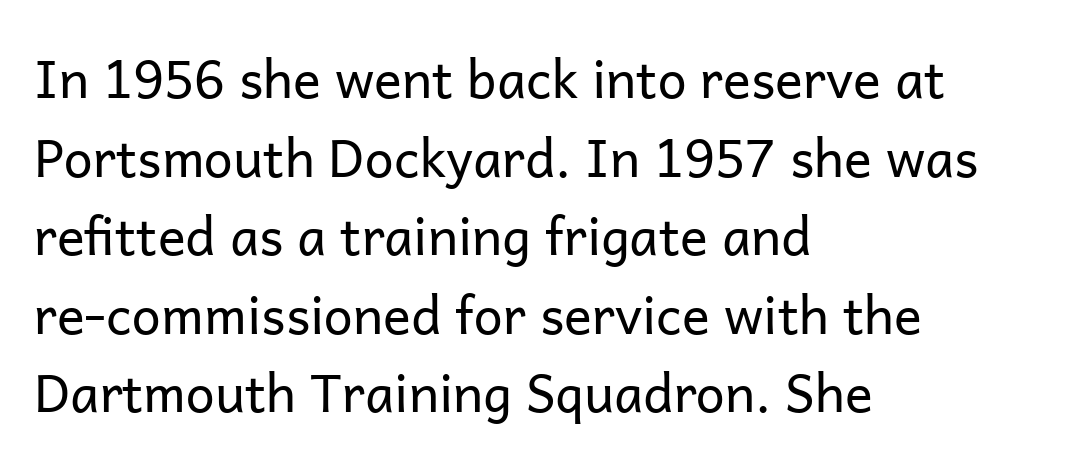
Q: Is the text bold? A: No.
Q: Is the text italic (slanted)? A: No, it is upright.
Q: Is the typeface a serif or a sans-serif typeface? A: Sans-serif.
Q: Is the text underlined? A: No.
Q: How is the paragraph aligned? A: Left-aligned.
Q: Is the spacing between letters normal or unusually wide? A: Normal.
Q: Is the spacing between lines tight, normal or loose? A: Normal.
Q: Width (condensed, normal, or wide)? A: Normal.
Q: Stroke contrast? A: Low.
Q: x-height? A: Medium.
Q: Monospaced? A: No.
